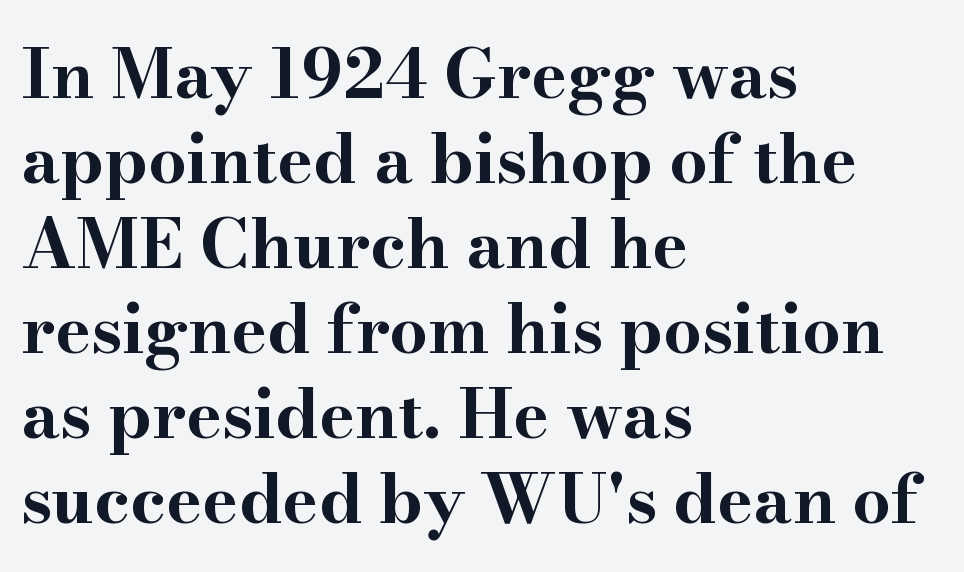
{"serif": "yes", "italic": "no", "bold": "yes", "weight": "bold", "width": "wide", "stroke_contrast": "high", "x_height": "small", "monospaced": "no", "underline": "no", "align": "left", "line_spacing": "normal", "line_spacing_ratio": 1.25, "letter_spacing": "normal", "letter_spacing_em": 0.0, "glyph_px": 68}
